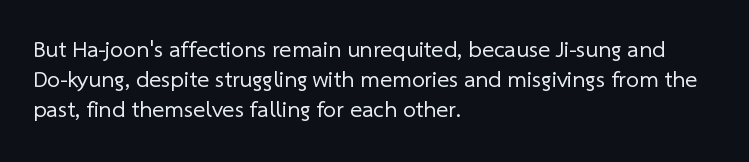
{"bold": "no", "underline": "no", "align": "left", "line_spacing": "normal", "line_spacing_ratio": 1.3, "letter_spacing": "normal", "letter_spacing_em": 0.0, "glyph_px": 23}
